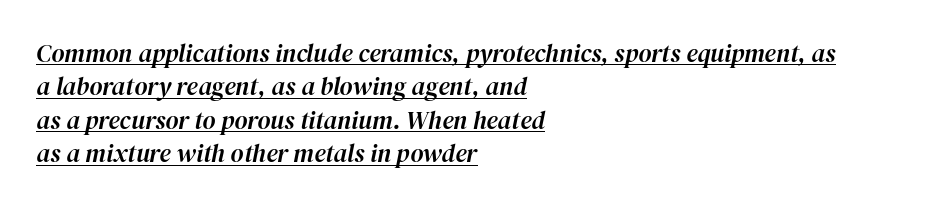
The image shows 25 px text type, italic (leaning right); set left-aligned, normal line spacing (1.34x), normal letter spacing, underlined.
